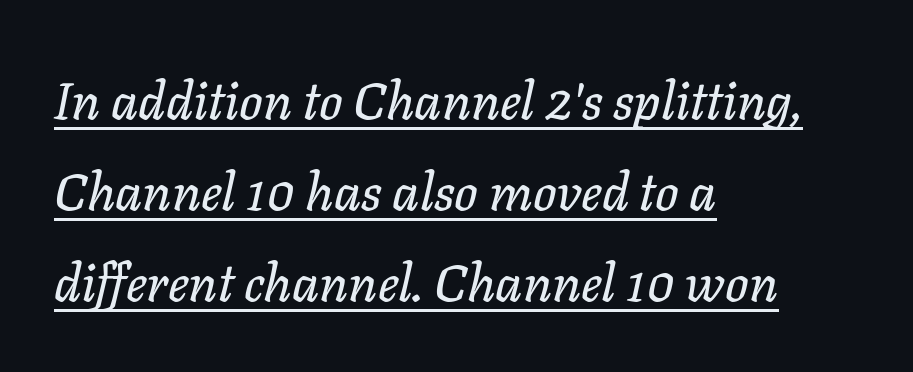
Q: Is the text italic (slanted)? A: Yes, it leans right by about 11 degrees.
Q: Is the text underlined? A: Yes.
Q: How is the paragraph aligned? A: Left-aligned.
Q: Is the spacing between letters normal or unusually wide? A: Normal.
Q: Width (condensed, normal, or wide)? A: Normal.
Q: Stroke contrast? A: Low.
Q: x-height? A: Medium.
Q: Monospaced? A: No.
